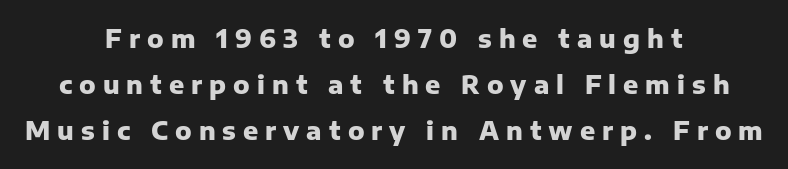
The image shows 25 px bold type, upright; set centered, line spacing 1.85x, unusually wide letter spacing (+0.28 em), not underlined.
